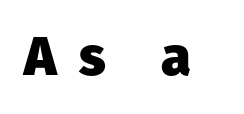
The image shows 54 px heavy sans-serif type, upright; set unusually wide letter spacing (+0.41 em), not underlined; low stroke contrast and a medium x-height.
